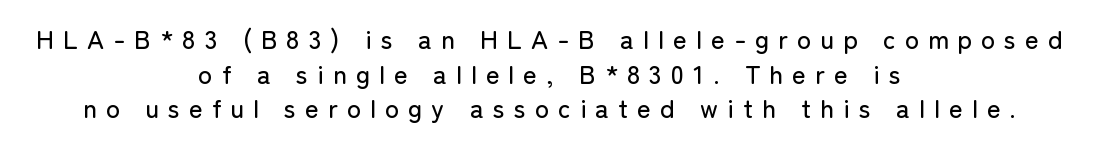
{"italic": "no", "underline": "no", "align": "center", "line_spacing": "normal", "line_spacing_ratio": 1.33, "letter_spacing": "wide", "letter_spacing_em": 0.35, "glyph_px": 26}
